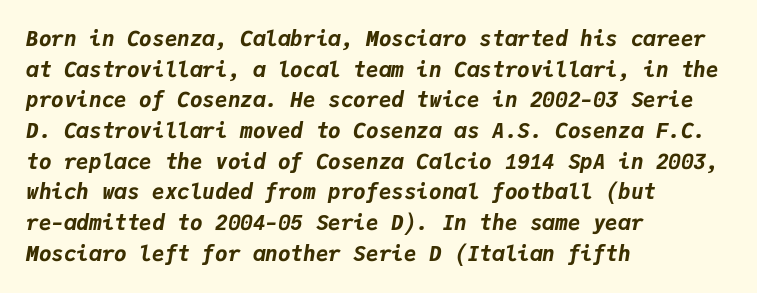
Q: Is the text bold? A: Yes.
Q: Is the text italic (slanted)? A: Yes, it leans right by about 9 degrees.
Q: Is the text underlined? A: No.
Q: How is the paragraph aligned? A: Left-aligned.
Q: Is the spacing between letters normal or unusually wide? A: Normal.
Q: Is the spacing between lines tight, normal or loose? A: Normal.
